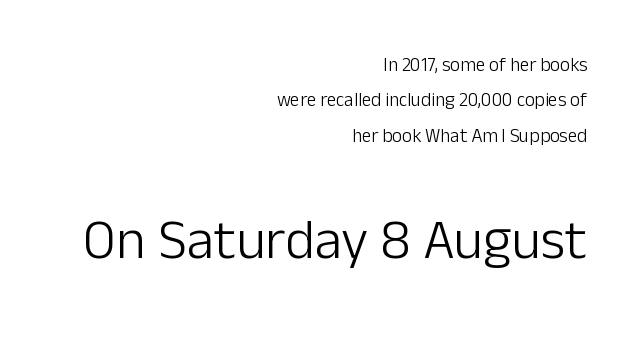
The image shows 56 px light sans-serif type, upright; set right-aligned, line spacing 1.86x, normal letter spacing, not underlined; the second (bottom) block is 2.95x larger; low stroke contrast and a medium x-height.
